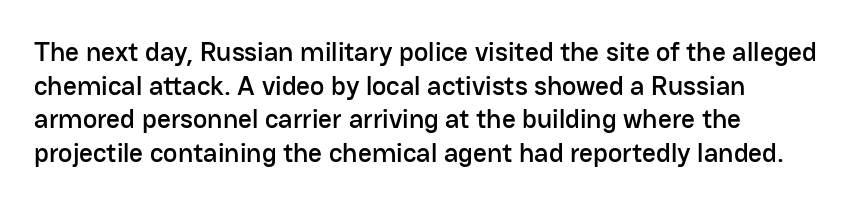
{"italic": "no", "underline": "no", "align": "left", "line_spacing": "normal", "line_spacing_ratio": 1.25, "letter_spacing": "normal", "letter_spacing_em": 0.0, "glyph_px": 27}
